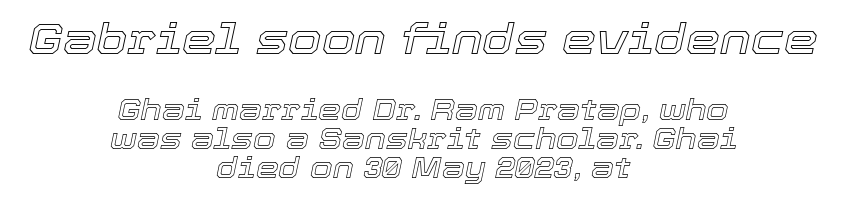
{"italic": "yes", "lean": "right", "slant_degrees": 12, "width": "normal", "x_height": "medium", "monospaced": "no", "underline": "no", "align": "center", "line_spacing": "tight", "line_spacing_ratio": 1.0, "letter_spacing": "normal", "letter_spacing_em": 0.0, "larger_block": "first", "size_ratio": 1.48, "glyph_px": 43}
